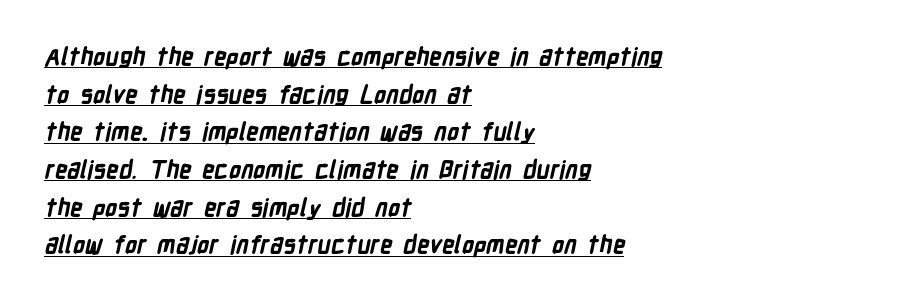
The image shows 24 px bold type; set left-aligned, normal line spacing (1.57x), normal letter spacing, underlined.
